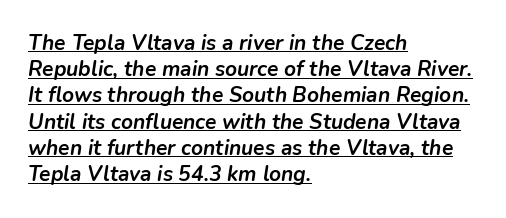
Q: Is the text bold? A: Yes.
Q: Is the text italic (slanted)? A: Yes, it leans right by about 9 degrees.
Q: Is the text underlined? A: Yes.
Q: How is the paragraph aligned? A: Left-aligned.
Q: Is the spacing between letters normal or unusually wide? A: Normal.
Q: Is the spacing between lines tight, normal or loose? A: Normal.
